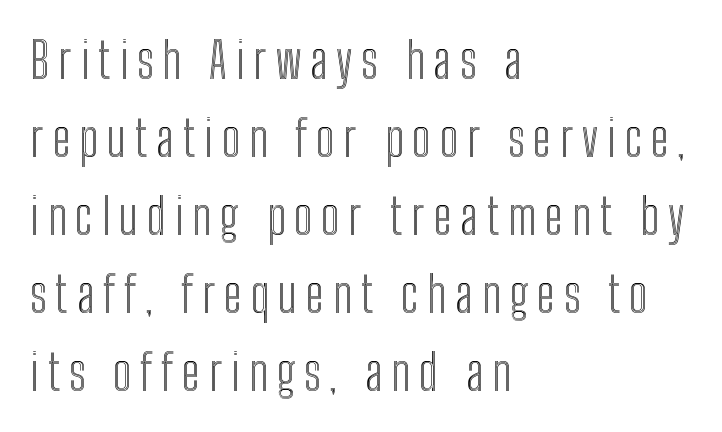
Nobody drew a line under any word here. Typeset ragged right — the left edge is the straight one. Line spacing here is normal. Unlike italic type, these characters show no tilt at all.
